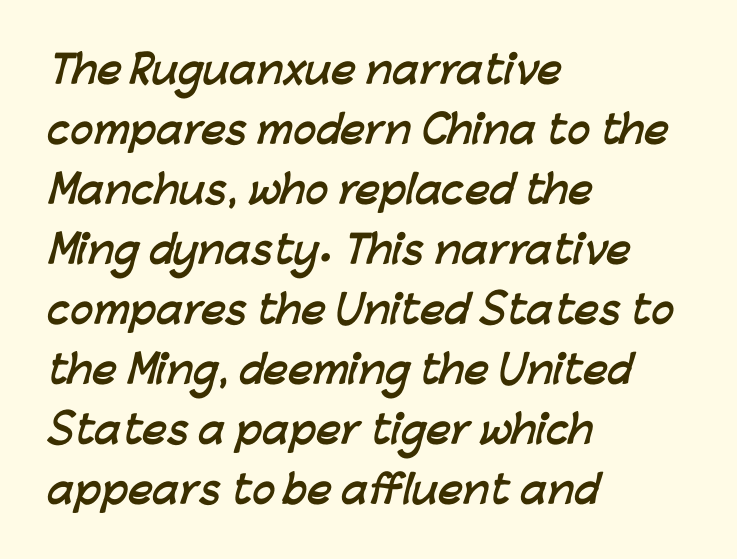
Baseline-to-baseline distance is the conventional proportion of letter height. One-word summary of the alignment: left. The characters look thick and weighty, a clear bold. Varying glyph widths throughout — classic text-font behaviour.
